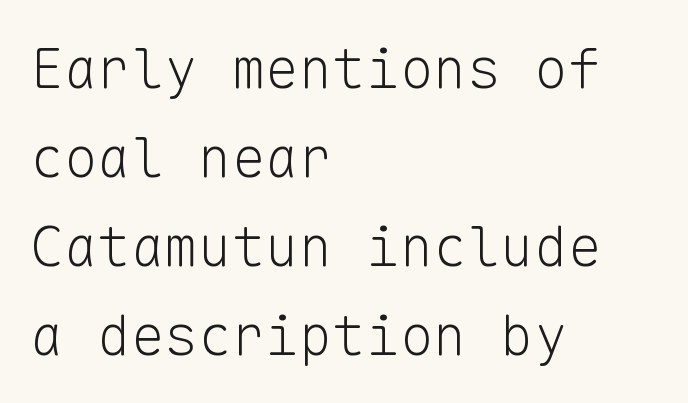
{"serif": "no", "italic": "no", "bold": "no", "weight": "light", "width": "normal", "stroke_contrast": "low", "x_height": "medium", "monospaced": "yes", "underline": "no", "align": "left", "line_spacing": "normal", "line_spacing_ratio": 1.59, "letter_spacing": "normal", "letter_spacing_em": 0.0, "glyph_px": 56}
